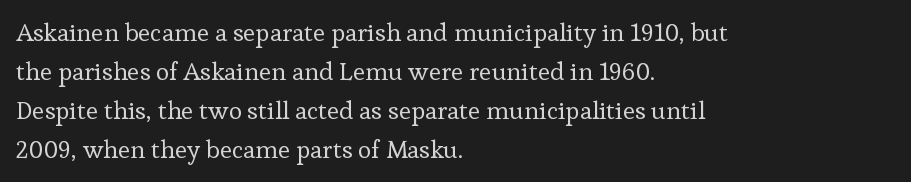
The image shows 25 px text type, upright; set left-aligned, normal line spacing (1.56x), normal letter spacing, not underlined.
